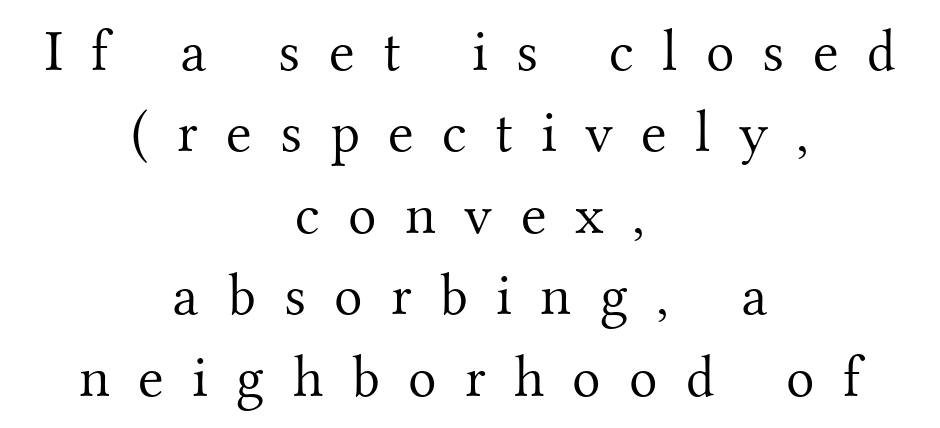
The image shows 59 px light serif type, upright; set centered, normal line spacing (1.38x), unusually wide letter spacing (+0.48 em), not underlined; medium stroke contrast and a small x-height.
